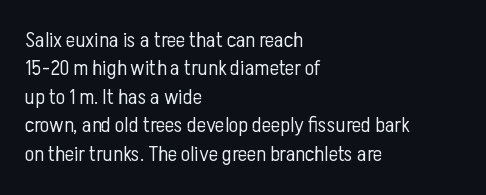
Q: Is the text bold? A: No.
Q: Is the text italic (slanted)? A: No, it is upright.
Q: Is the text underlined? A: No.
Q: How is the paragraph aligned? A: Left-aligned.
Q: Is the spacing between letters normal or unusually wide? A: Normal.
Q: Is the spacing between lines tight, normal or loose? A: Normal.
